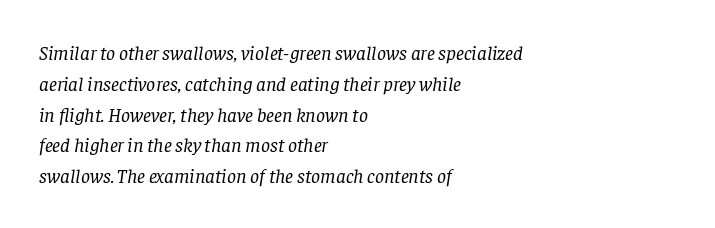
The image shows 20 px text type, italic (leaning right); set left-aligned, normal line spacing (1.54x), normal letter spacing, not underlined.
